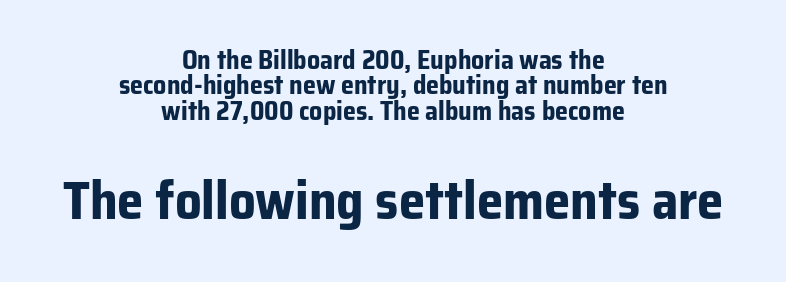
These lines are rendered in a variable-pitch font. Each new line begins almost immediately beneath the previous one. Standard letterfit; no display-style spreading of the glyphs. Block two is the big one; block one sits smaller above it. The glyphs have the mass of a bold cut.
